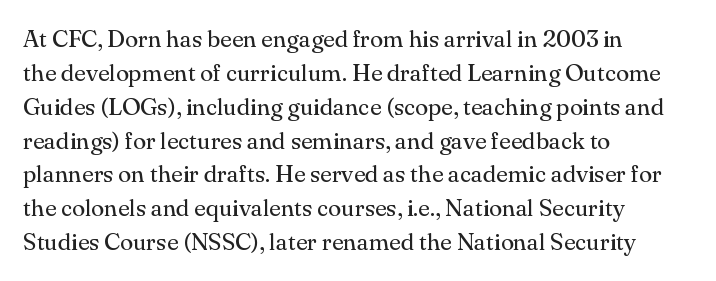
Q: Is the text bold? A: No.
Q: Is the text italic (slanted)? A: No, it is upright.
Q: Is the text underlined? A: No.
Q: How is the paragraph aligned? A: Left-aligned.
Q: Is the spacing between letters normal or unusually wide? A: Normal.
Q: Is the spacing between lines tight, normal or loose? A: Normal.
